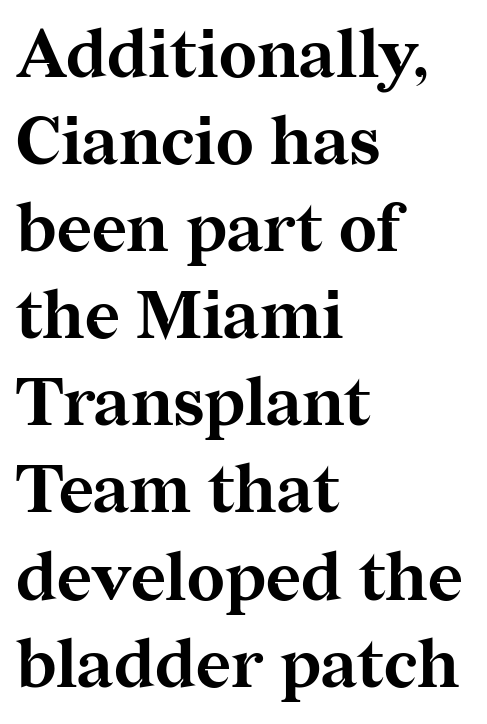
{"serif": "yes", "italic": "no", "bold": "yes", "weight": "bold", "width": "normal", "stroke_contrast": "medium", "x_height": "medium", "monospaced": "no", "underline": "no", "align": "left", "line_spacing": "normal", "line_spacing_ratio": 1.3, "letter_spacing": "normal", "letter_spacing_em": 0.0, "glyph_px": 67}
